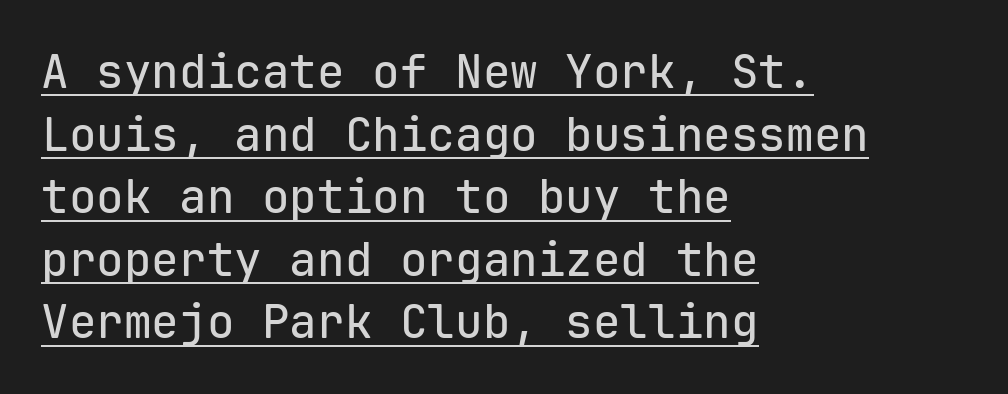
Q: Is the text italic (slanted)? A: No, it is upright.
Q: Is the typeface a serif or a sans-serif typeface? A: Sans-serif.
Q: Is the text underlined? A: Yes.
Q: How is the paragraph aligned? A: Left-aligned.
Q: Is the spacing between letters normal or unusually wide? A: Normal.
Q: Is the spacing between lines tight, normal or loose? A: Normal.
Q: Width (condensed, normal, or wide)? A: Normal.
Q: Stroke contrast? A: Low.
Q: x-height? A: Medium.
Q: Monospaced? A: Yes.
